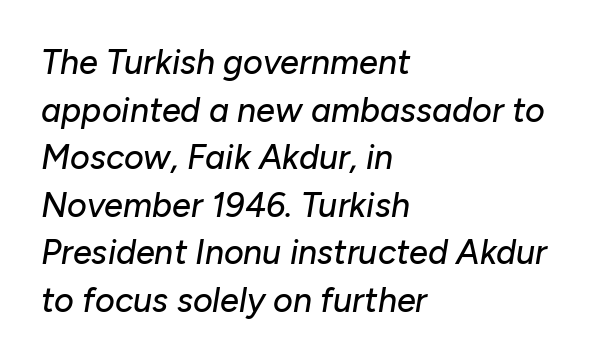
{"italic": "yes", "lean": "right", "slant_degrees": 10, "width": "normal", "stroke_contrast": "low", "x_height": "medium", "monospaced": "no", "underline": "no", "align": "left", "line_spacing": "normal", "line_spacing_ratio": 1.4, "letter_spacing": "normal", "letter_spacing_em": 0.0, "glyph_px": 34}
